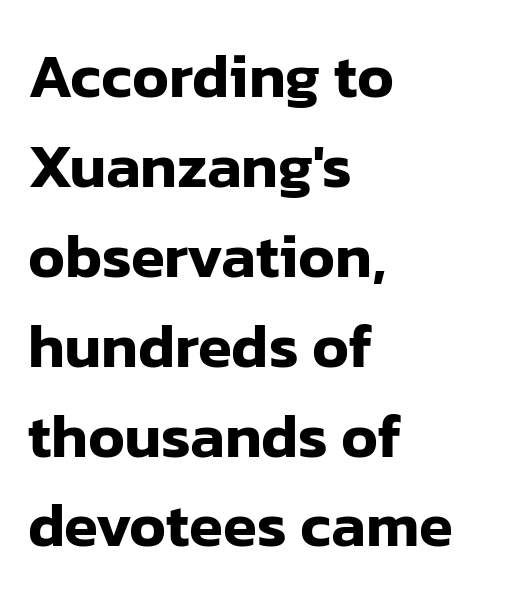
The font family rendered here belongs to the sans-serif group. Rows of type keep a routine distance in the vertical direction. Glyph-to-glyph distance matches everyday printed text. Ascenders rise straight up at ninety degrees.
